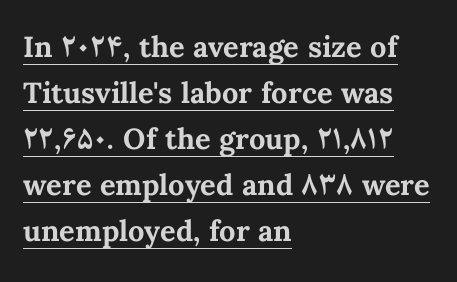
Q: Is the text bold? A: Yes.
Q: Is the text italic (slanted)? A: No, it is upright.
Q: Is the text underlined? A: Yes.
Q: How is the paragraph aligned? A: Left-aligned.
Q: Is the spacing between letters normal or unusually wide? A: Normal.
Q: Is the spacing between lines tight, normal or loose? A: Normal.
Q: Width (condensed, normal, or wide)? A: Normal.
Q: Stroke contrast? A: Medium.
Q: x-height? A: Medium.
Q: Monospaced? A: No.
